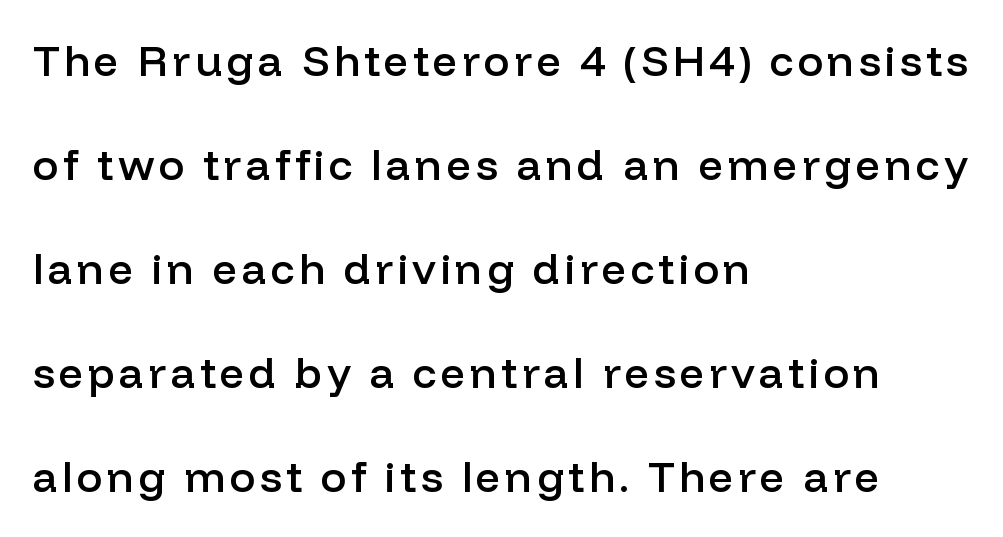
The image shows 43 px semibold sans-serif type, upright; set left-aligned, loose line spacing (2.42x), not underlined; low stroke contrast and a medium x-height.
